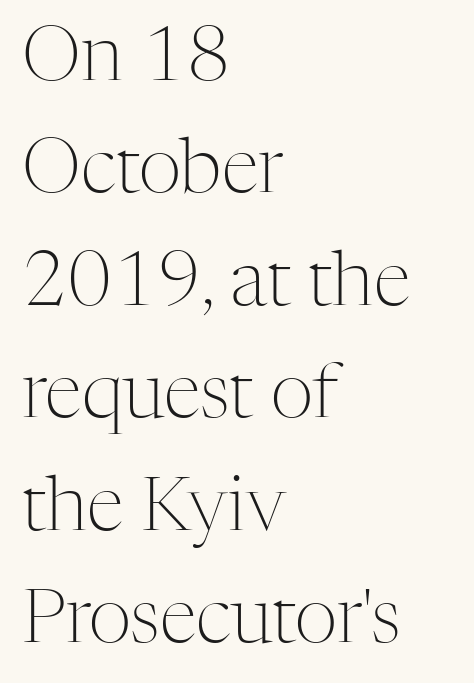
{"serif": "yes", "italic": "no", "bold": "no", "weight": "light", "width": "normal", "stroke_contrast": "medium", "x_height": "medium", "monospaced": "no", "underline": "no", "align": "left", "line_spacing": "normal", "line_spacing_ratio": 1.5, "letter_spacing": "normal", "letter_spacing_em": 0.0, "glyph_px": 75}
